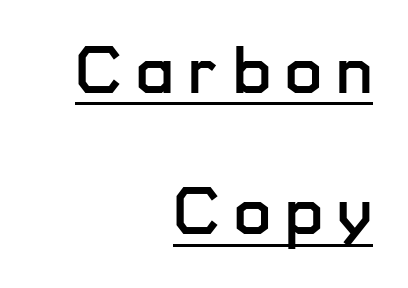
Proportional: the letters do not fall into vertical columns. Observe the absence of serifs on each vertical stroke in this sample. Vertical strokes here are truly vertical. The sample's only ornament is a line tracing under the words. Honestly, the rows look like they've been pulled way apart. Characters follow at a spacing far wider than the type designer built in.
